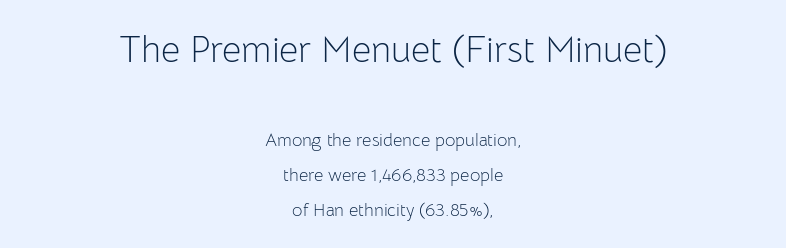
Q: Is the text bold? A: No.
Q: Is the text italic (slanted)? A: No, it is upright.
Q: Is the typeface a serif or a sans-serif typeface? A: Sans-serif.
Q: Is the text underlined? A: No.
Q: How is the paragraph aligned? A: Centered.
Q: Is the spacing between letters normal or unusually wide? A: Normal.
Q: Is the spacing between lines tight, normal or loose? A: Loose.
Q: Which block of text is set in a larger size, the first (top) or the second (bottom)? A: The first (top) one.
Q: Width (condensed, normal, or wide)? A: Normal.
Q: Stroke contrast? A: Low.
Q: x-height? A: Medium.
Q: Monospaced? A: No.
